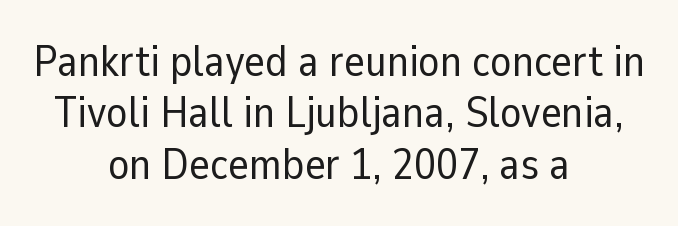
Q: Is the text bold? A: No.
Q: Is the text italic (slanted)? A: No, it is upright.
Q: Is the typeface a serif or a sans-serif typeface? A: Sans-serif.
Q: Is the text underlined? A: No.
Q: How is the paragraph aligned? A: Centered.
Q: Is the spacing between letters normal or unusually wide? A: Normal.
Q: Width (condensed, normal, or wide)? A: Normal.
Q: Stroke contrast? A: Low.
Q: x-height? A: Medium.
Q: Monospaced? A: No.
